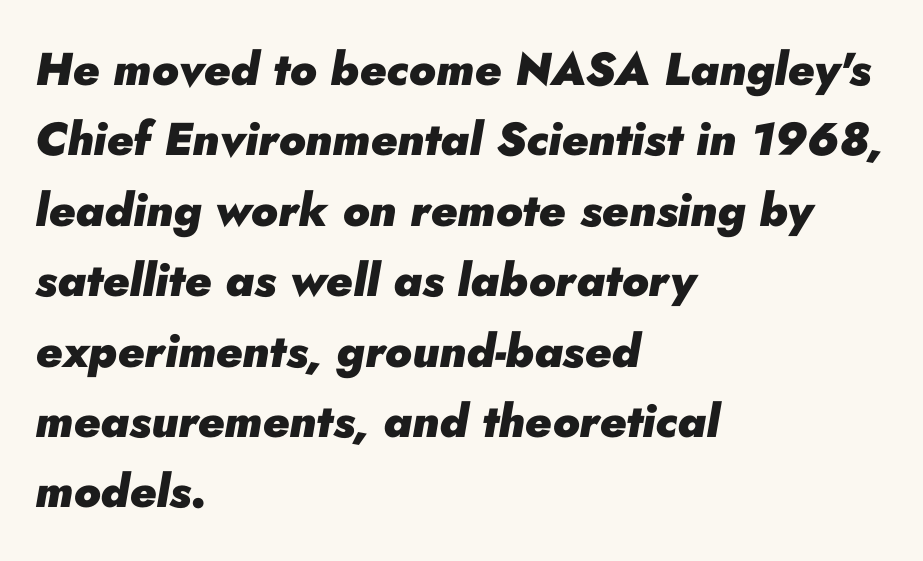
The image shows 46 px heavy type, italic (leaning right); set left-aligned, normal line spacing (1.53x), normal letter spacing, not underlined; low stroke contrast and a small x-height.
